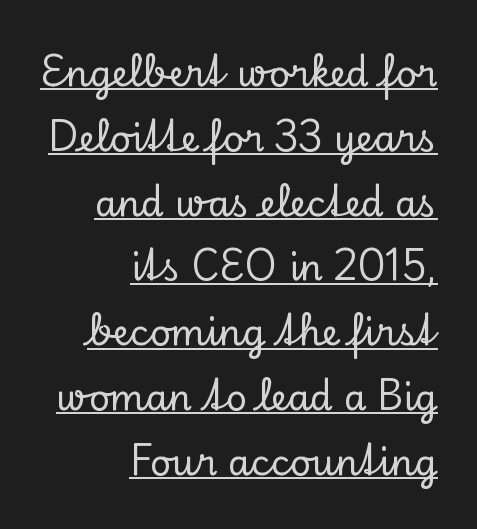
Q: Is the text italic (slanted)? A: No, it is upright.
Q: Is the text underlined? A: Yes.
Q: How is the paragraph aligned? A: Right-aligned.
Q: Is the spacing between letters normal or unusually wide? A: Normal.
Q: Width (condensed, normal, or wide)? A: Normal.
Q: Stroke contrast? A: Low.
Q: x-height? A: Small.
Q: Monospaced? A: No.
